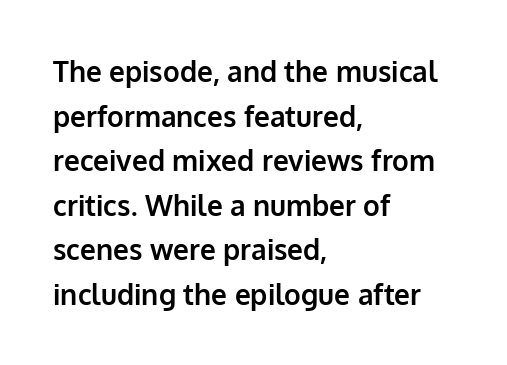
Here the glyphs are tracked normally, forming tight word shapes. On the weight axis this lands at bold, roughly 700. The type sits square on the baseline with zero lean. This rendering employs a face without finishing strokes, i.e., a sans-serif. Note the varied advance widths — an 'i' is clearly narrower than an 'm'. Baseline-to-baseline distance is the conventional proportion of letter height.
